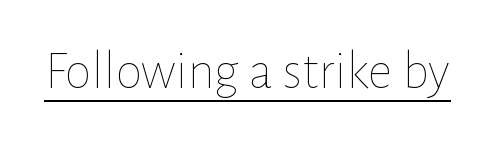
The tracking reads as untouched default to a designer's eye. Looks like regular typesetting: each glyph gets only the width it needs. Tall strokes in this sample are plumb rather than angled. Somebody hit Ctrl+U on this one — the words are underlined. Summary of weight: not heavy and not bold.
